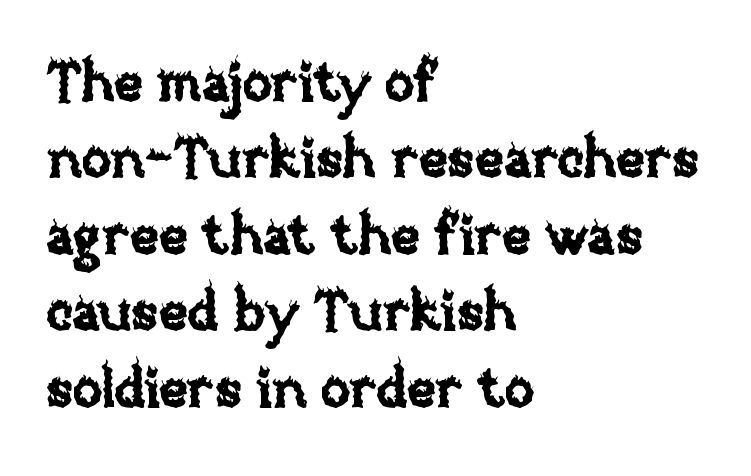
Q: Is the text italic (slanted)? A: No, it is upright.
Q: Is the text underlined? A: No.
Q: How is the paragraph aligned? A: Left-aligned.
Q: Is the spacing between letters normal or unusually wide? A: Normal.
Q: Is the spacing between lines tight, normal or loose? A: Normal.
Q: Width (condensed, normal, or wide)? A: Normal.
Q: Stroke contrast? A: Low.
Q: x-height? A: Large.
Q: Monospaced? A: No.
